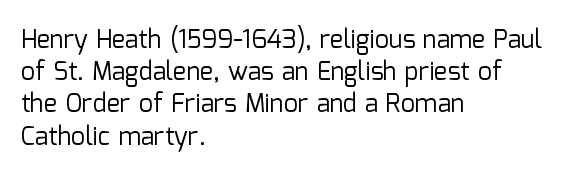
{"italic": "no", "bold": "no", "underline": "no", "align": "left", "line_spacing": "normal", "line_spacing_ratio": 1.29, "letter_spacing": "normal", "letter_spacing_em": 0.0, "glyph_px": 25}
